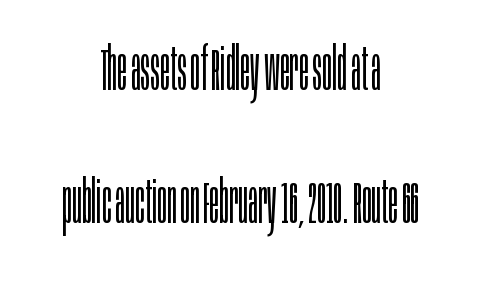
The image shows 59 px light, condensed sans-serif type, upright; set centered, loose line spacing (2.25x), normal letter spacing, not underlined; low stroke contrast and a large x-height.
